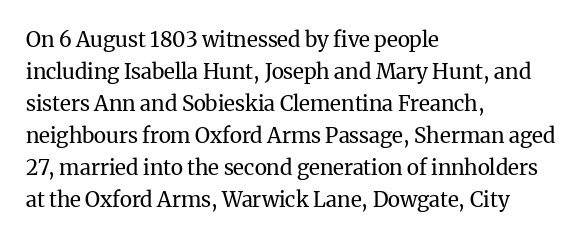
Q: Is the text bold? A: No.
Q: Is the text italic (slanted)? A: No, it is upright.
Q: Is the text underlined? A: No.
Q: How is the paragraph aligned? A: Left-aligned.
Q: Is the spacing between letters normal or unusually wide? A: Normal.
Q: Is the spacing between lines tight, normal or loose? A: Normal.
